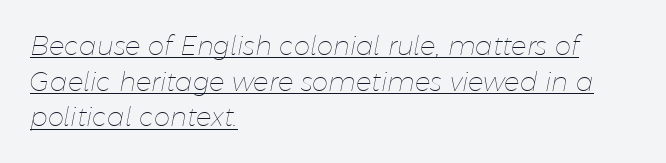
Q: Is the text bold? A: No.
Q: Is the text italic (slanted)? A: Yes, it leans right by about 11 degrees.
Q: Is the text underlined? A: Yes.
Q: How is the paragraph aligned? A: Left-aligned.
Q: Is the spacing between letters normal or unusually wide? A: Normal.
Q: Is the spacing between lines tight, normal or loose? A: Normal.
